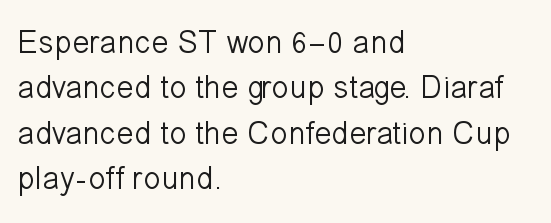
Decoration check: the copy has no underline. The rows are spaced the way most documents space them. Heft: none added — not bold. A roman cut, with each character standing at attention.
